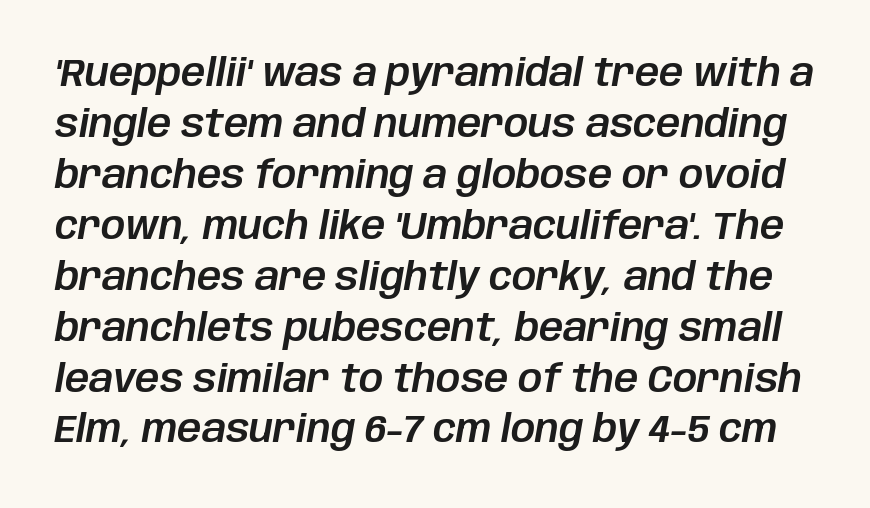
Q: Is the text italic (slanted)? A: Yes, it leans right by about 10 degrees.
Q: Is the text underlined? A: No.
Q: Is the spacing between letters normal or unusually wide? A: Normal.
Q: Is the spacing between lines tight, normal or loose? A: Normal.
Q: Width (condensed, normal, or wide)? A: Normal.
Q: Stroke contrast? A: Low.
Q: x-height? A: Large.
Q: Monospaced? A: No.
